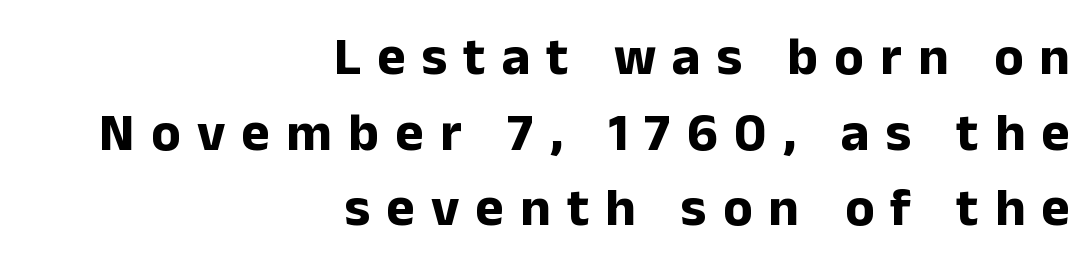
The image shows 54 px bold sans-serif type, upright; set right-aligned, normal line spacing (1.4x), unusually wide letter spacing (+0.3 em), not underlined; low stroke contrast and a medium x-height.
